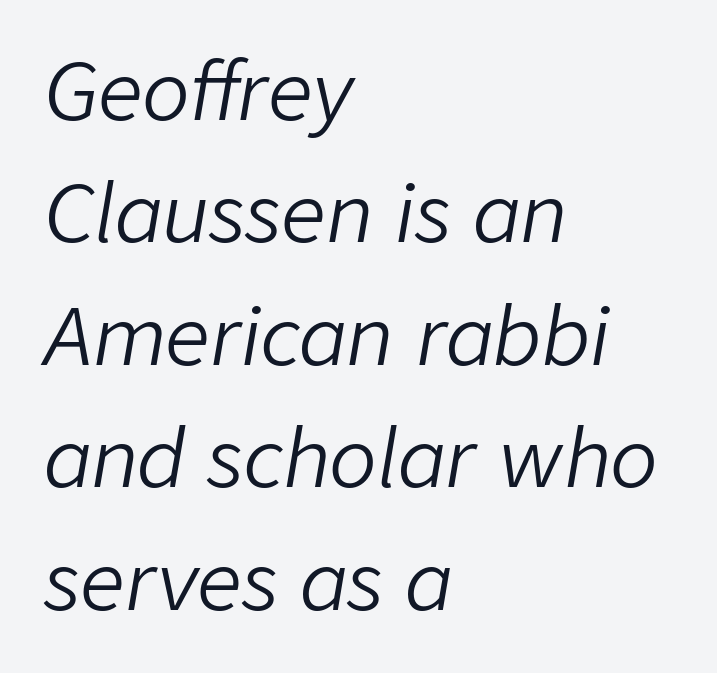
Q: Is the text bold? A: No.
Q: Is the text italic (slanted)? A: Yes, it leans right by about 9 degrees.
Q: Is the text underlined? A: No.
Q: How is the paragraph aligned? A: Left-aligned.
Q: Is the spacing between letters normal or unusually wide? A: Normal.
Q: Is the spacing between lines tight, normal or loose? A: Normal.
Q: Width (condensed, normal, or wide)? A: Normal.
Q: Stroke contrast? A: Low.
Q: x-height? A: Medium.
Q: Monospaced? A: No.
